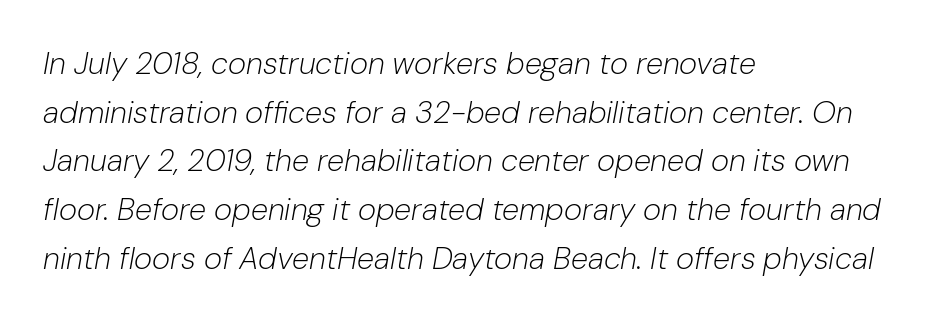
Q: Is the text bold? A: No.
Q: Is the text italic (slanted)? A: Yes, it leans right by about 10 degrees.
Q: Is the text underlined? A: No.
Q: How is the paragraph aligned? A: Left-aligned.
Q: Is the spacing between letters normal or unusually wide? A: Normal.
Q: Is the spacing between lines tight, normal or loose? A: Normal.
Q: Width (condensed, normal, or wide)? A: Normal.
Q: Stroke contrast? A: Low.
Q: x-height? A: Medium.
Q: Monospaced? A: No.
